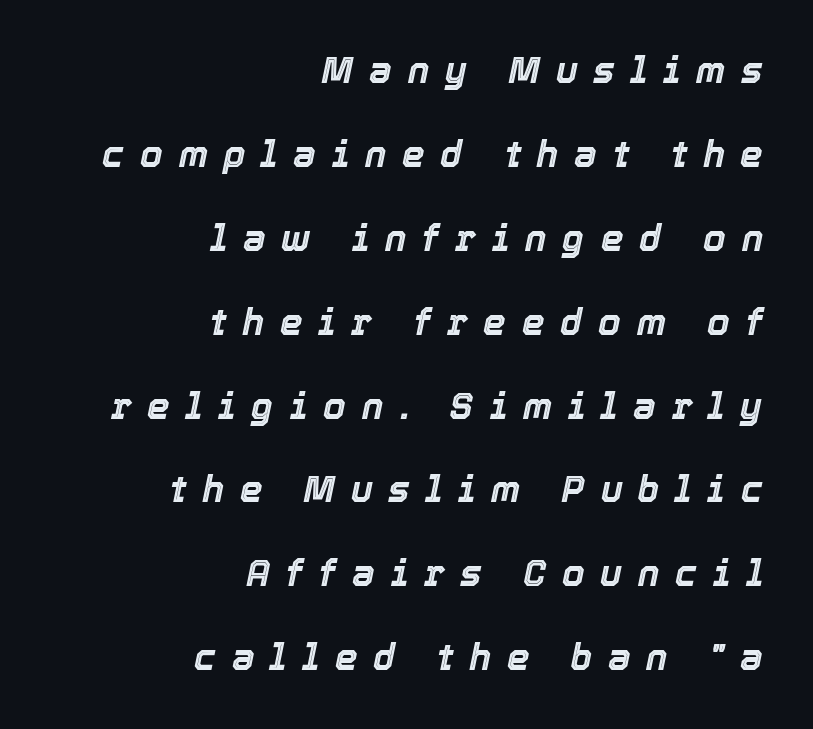
The image shows 36 px text type, italic (leaning right); set right-aligned, loose line spacing (2.33x), unusually wide letter spacing (+0.44 em), not underlined; a medium x-height.
